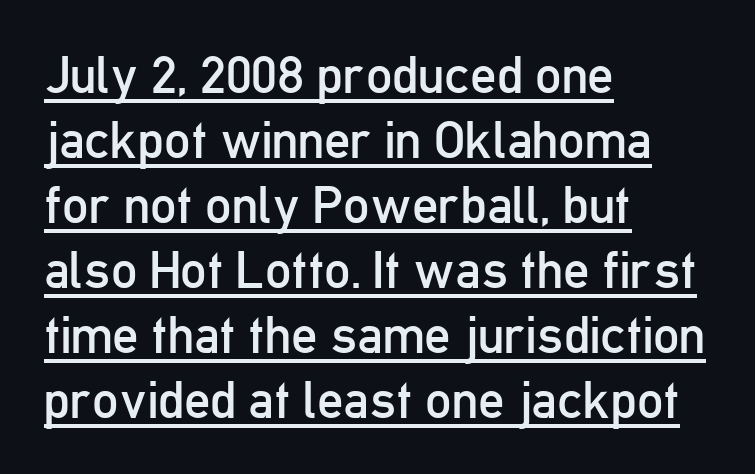
The image shows 52 px regular-weight, condensed sans-serif type, upright; set left-aligned, normal line spacing (1.25x), normal letter spacing, underlined; low stroke contrast and a medium x-height.
